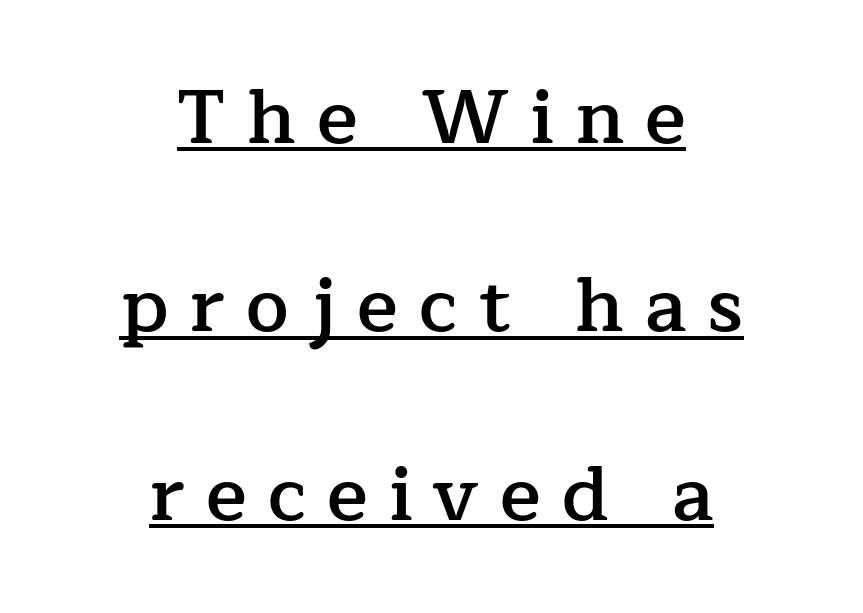
{"serif": "yes", "italic": "no", "bold": "semi", "weight": "semibold", "width": "normal", "stroke_contrast": "low", "x_height": "medium", "monospaced": "no", "underline": "yes", "align": "center", "line_spacing": "loose", "line_spacing_ratio": 2.48, "letter_spacing": "wide", "letter_spacing_em": 0.28, "glyph_px": 76}
